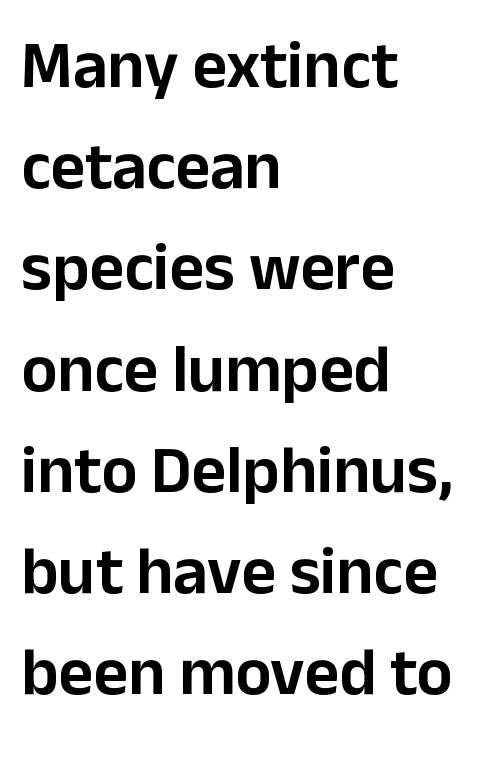
{"serif": "no", "italic": "no", "width": "normal", "stroke_contrast": "low", "x_height": "medium", "monospaced": "no", "underline": "no", "align": "left", "line_spacing": "normal", "line_spacing_ratio": 1.51, "letter_spacing": "normal", "letter_spacing_em": 0.0, "glyph_px": 67}
